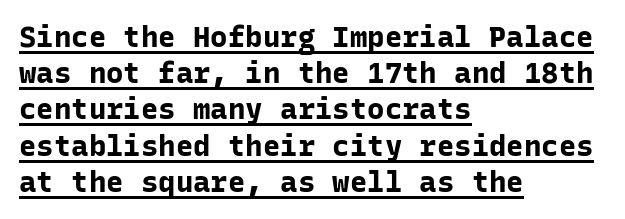
{"serif": "no", "italic": "no", "bold": "yes", "weight": "bold", "width": "normal", "stroke_contrast": "low", "x_height": "medium", "monospaced": "yes", "underline": "yes", "align": "left", "line_spacing": "normal", "line_spacing_ratio": 1.25, "letter_spacing": "normal", "letter_spacing_em": 0.0, "glyph_px": 29}
